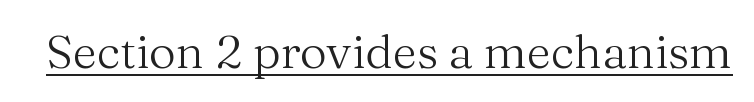
{"serif": "yes", "italic": "no", "bold": "no", "weight": "regular", "width": "normal", "stroke_contrast": "medium", "x_height": "medium", "monospaced": "no", "underline": "yes", "letter_spacing": "normal", "letter_spacing_em": 0.0, "glyph_px": 47}
